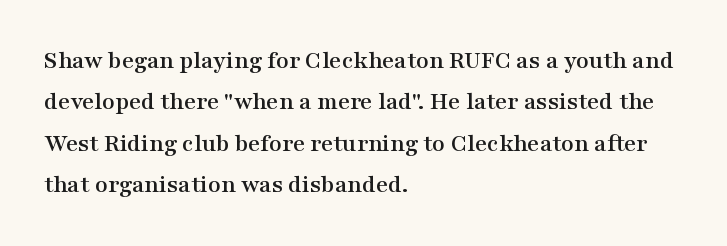
{"italic": "no", "underline": "no", "align": "left", "line_spacing": "normal", "line_spacing_ratio": 1.59, "letter_spacing": "normal", "letter_spacing_em": 0.0, "glyph_px": 26}
